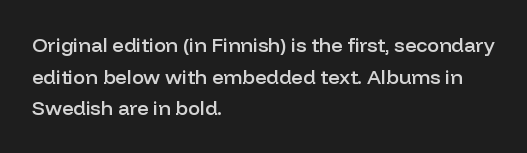
{"italic": "no", "bold": "semi", "underline": "no", "align": "left", "line_spacing": "normal", "line_spacing_ratio": 1.58, "letter_spacing": "normal", "letter_spacing_em": 0.0, "glyph_px": 20}
